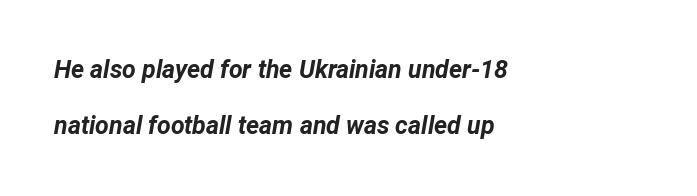
The typesetting leans heavy: a genuine bold. The string is rendered with underlining switched off. This is oblique type, the kind used for emphasis or titles. The rendering uses a large line-height, opening up the rows.
